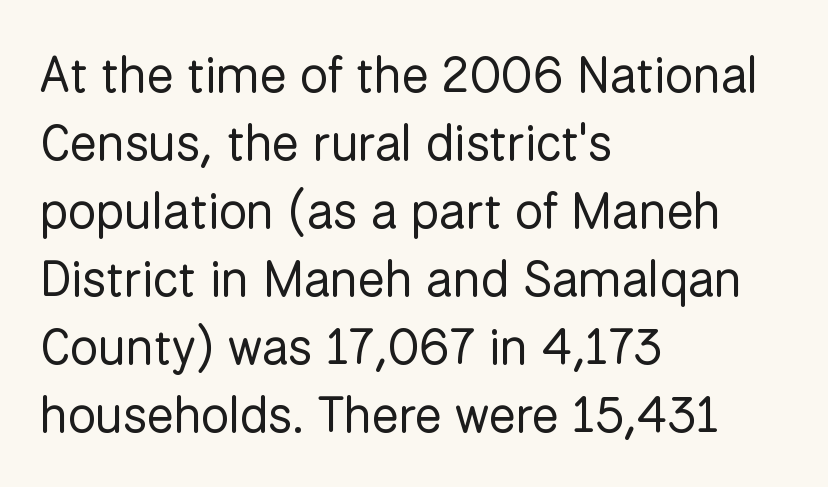
The image shows 50 px regular-weight sans-serif type, upright; set left-aligned, normal line spacing (1.36x), normal letter spacing, not underlined; low stroke contrast and a medium x-height.
